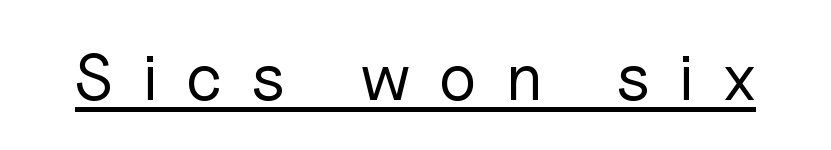
{"serif": "no", "italic": "no", "bold": "no", "weight": "regular", "width": "normal", "stroke_contrast": "low", "x_height": "medium", "monospaced": "no", "underline": "yes", "letter_spacing": "wide", "letter_spacing_em": 0.44, "glyph_px": 66}
